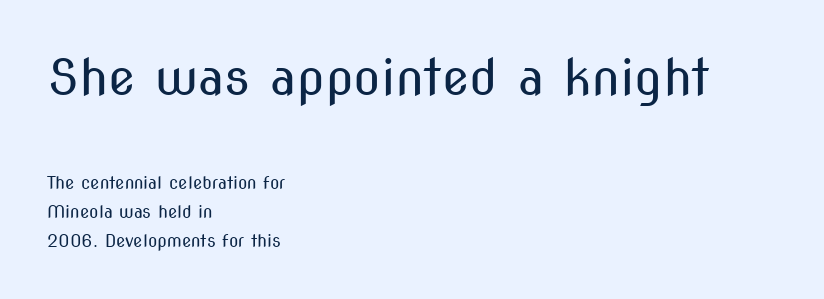
Q: Is the text bold? A: No.
Q: Is the text italic (slanted)? A: No, it is upright.
Q: Is the typeface a serif or a sans-serif typeface? A: Sans-serif.
Q: Is the text underlined? A: No.
Q: How is the paragraph aligned? A: Left-aligned.
Q: Is the spacing between letters normal or unusually wide? A: Normal.
Q: Is the spacing between lines tight, normal or loose? A: Normal.
Q: Which block of text is set in a larger size, the first (top) or the second (bottom)? A: The first (top) one.
Q: Width (condensed, normal, or wide)? A: Condensed.
Q: Stroke contrast? A: Medium.
Q: x-height? A: Medium.
Q: Monospaced? A: No.
